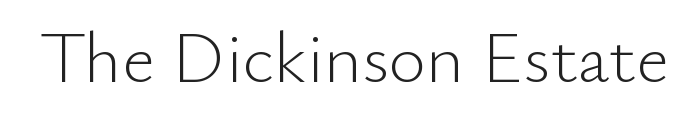
The image shows 72 px light sans-serif type, upright; set normal letter spacing, not underlined; low stroke contrast and a small x-height.
